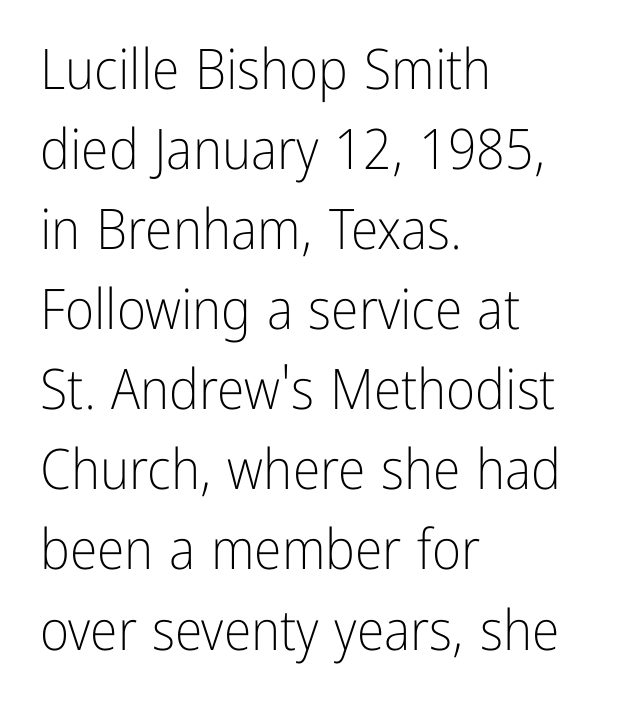
Q: Is the text bold? A: No.
Q: Is the text italic (slanted)? A: No, it is upright.
Q: Is the typeface a serif or a sans-serif typeface? A: Sans-serif.
Q: Is the text underlined? A: No.
Q: How is the paragraph aligned? A: Left-aligned.
Q: Is the spacing between letters normal or unusually wide? A: Normal.
Q: Is the spacing between lines tight, normal or loose? A: Normal.
Q: Width (condensed, normal, or wide)? A: Condensed.
Q: Stroke contrast? A: Low.
Q: x-height? A: Medium.
Q: Monospaced? A: No.
